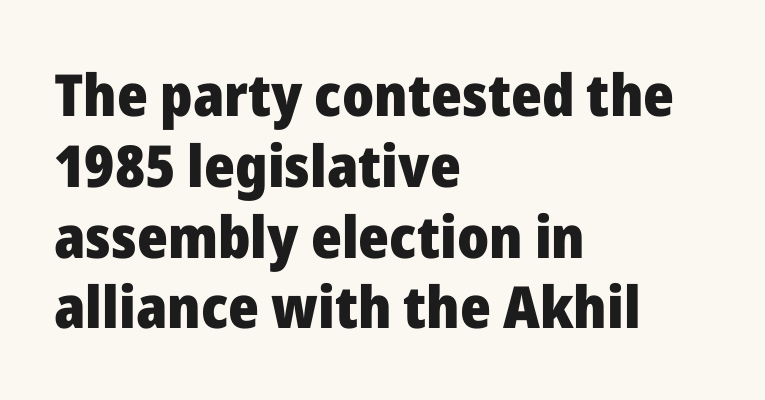
The image shows 58 px heavy sans-serif type, upright; set left-aligned, line spacing 1.22x, normal letter spacing, not underlined; low stroke contrast and a medium x-height.
